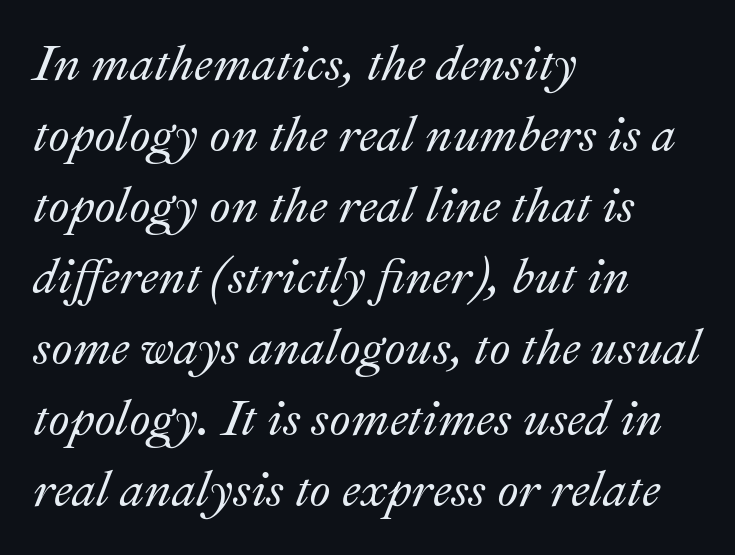
Q: Is the text italic (slanted)? A: Yes, it leans right by about 22 degrees.
Q: Is the text underlined? A: No.
Q: How is the paragraph aligned? A: Left-aligned.
Q: Is the spacing between letters normal or unusually wide? A: Normal.
Q: Is the spacing between lines tight, normal or loose? A: Normal.
Q: Width (condensed, normal, or wide)? A: Normal.
Q: Stroke contrast? A: Medium.
Q: x-height? A: Small.
Q: Monospaced? A: No.
